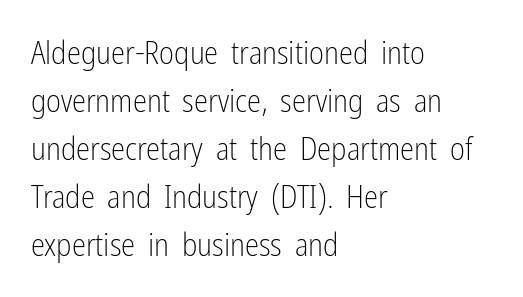
{"serif": "no", "italic": "no", "bold": "no", "weight": "light", "width": "condensed", "stroke_contrast": "low", "x_height": "medium", "monospaced": "no", "underline": "no", "align": "left", "line_spacing": "normal", "line_spacing_ratio": 1.5, "letter_spacing": "normal", "letter_spacing_em": 0.0, "glyph_px": 32}
